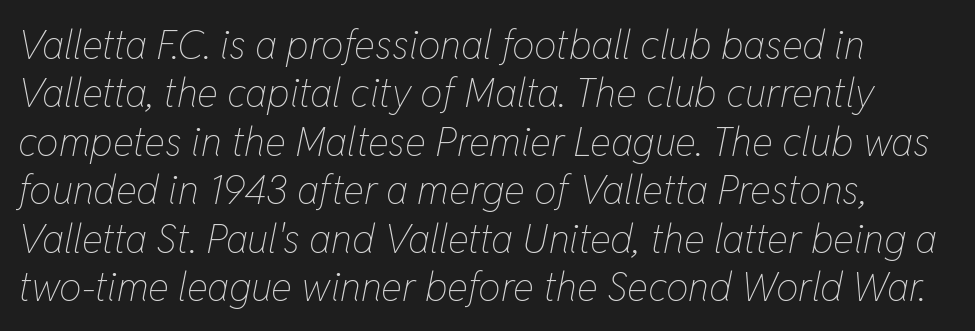
Q: Is the text bold? A: No.
Q: Is the text italic (slanted)? A: Yes, it leans right by about 11 degrees.
Q: Is the text underlined? A: No.
Q: Is the spacing between letters normal or unusually wide? A: Normal.
Q: Width (condensed, normal, or wide)? A: Condensed.
Q: Stroke contrast? A: Low.
Q: x-height? A: Medium.
Q: Monospaced? A: No.
